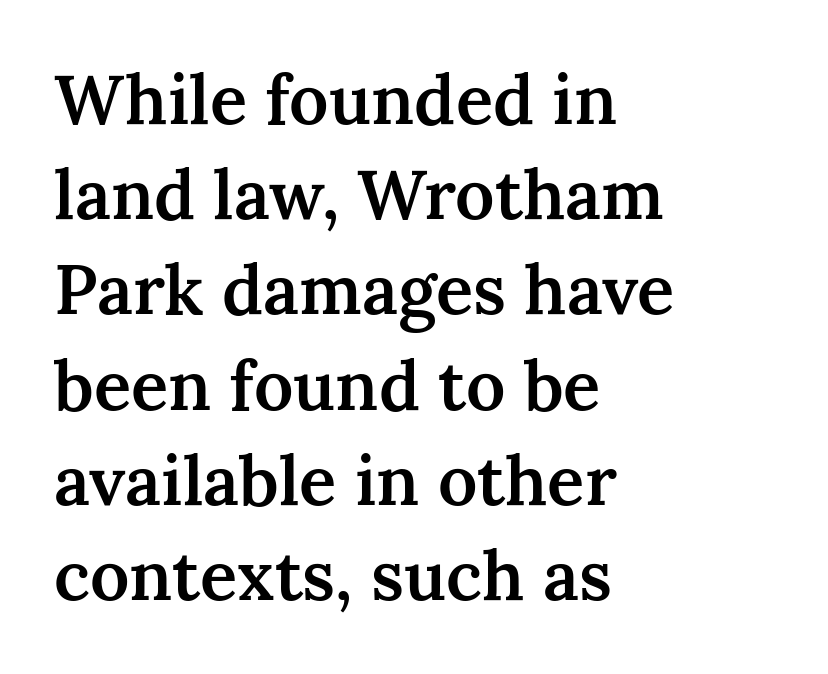
Q: Is the text bold? A: Semi-bold.
Q: Is the text italic (slanted)? A: No, it is upright.
Q: Is the typeface a serif or a sans-serif typeface? A: Serif.
Q: Is the text underlined? A: No.
Q: How is the paragraph aligned? A: Left-aligned.
Q: Is the spacing between letters normal or unusually wide? A: Normal.
Q: Is the spacing between lines tight, normal or loose? A: Normal.
Q: Width (condensed, normal, or wide)? A: Normal.
Q: Stroke contrast? A: Medium.
Q: x-height? A: Medium.
Q: Monospaced? A: No.
